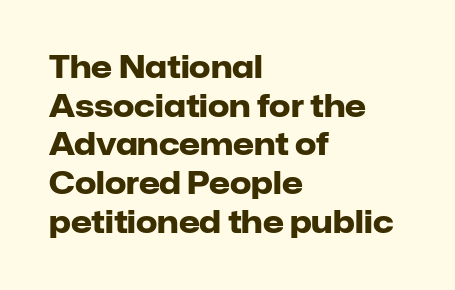
The image shows 30 px heavy sans-serif type, upright; set left-aligned, normal line spacing (1.29x), normal letter spacing, not underlined; low stroke contrast and a medium x-height.
